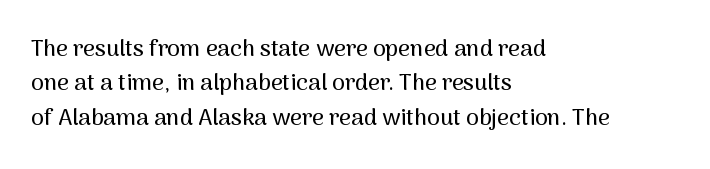
{"italic": "no", "underline": "no", "align": "left", "line_spacing": "normal", "line_spacing_ratio": 1.49, "letter_spacing": "normal", "letter_spacing_em": 0.0, "glyph_px": 23}
